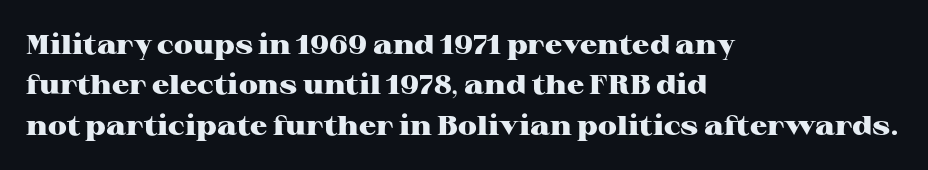
The image shows 27 px bold type, upright; set left-aligned, normal line spacing (1.5x), normal letter spacing, not underlined.
